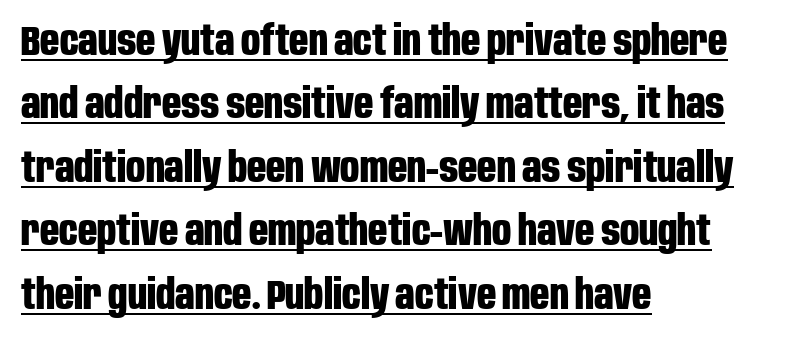
Q: Is the text bold? A: Yes.
Q: Is the text italic (slanted)? A: No, it is upright.
Q: Is the typeface a serif or a sans-serif typeface? A: Sans-serif.
Q: Is the text underlined? A: Yes.
Q: How is the paragraph aligned? A: Left-aligned.
Q: Is the spacing between letters normal or unusually wide? A: Normal.
Q: Is the spacing between lines tight, normal or loose? A: Normal.
Q: Width (condensed, normal, or wide)? A: Condensed.
Q: Stroke contrast? A: Low.
Q: x-height? A: Large.
Q: Monospaced? A: No.
